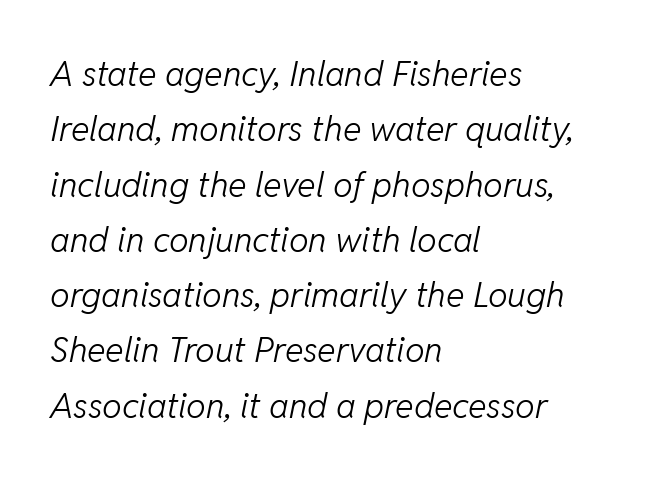
The image shows 35 px light type, italic (leaning right); set left-aligned, normal line spacing (1.58x), normal letter spacing, not underlined; low stroke contrast and a medium x-height.
